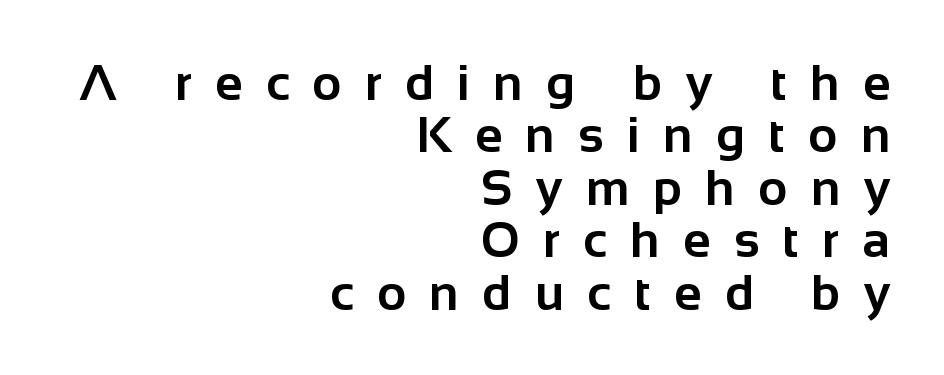
{"serif": "no", "italic": "no", "bold": "yes", "weight": "bold", "width": "normal", "stroke_contrast": "low", "x_height": "medium", "monospaced": "no", "underline": "no", "align": "right", "line_spacing": "tight", "line_spacing_ratio": 1.05, "letter_spacing": "wide", "letter_spacing_em": 0.47, "glyph_px": 50}
